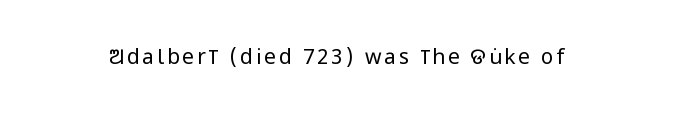
{"italic": "no", "bold": "no", "underline": "no", "glyph_px": 21}
